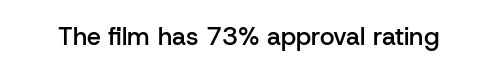
The letters stand upright; this is a roman face. Words appear dense and cohesive because spacing is normal. What weight is shown? A semibold, between regular and bold. The passage shown is not underscored anywhere.
